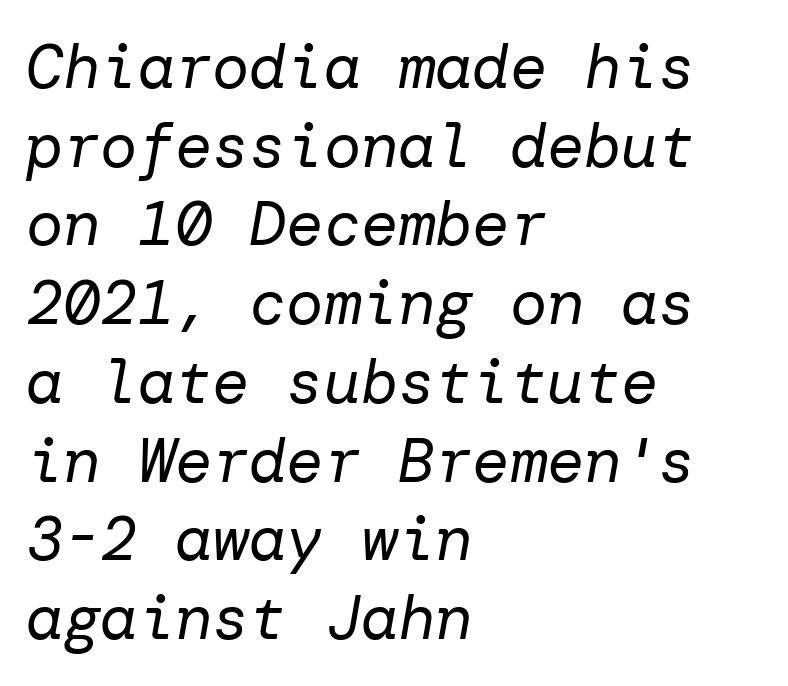
The image shows 62 px regular-weight type, italic (leaning right); set left-aligned, normal line spacing (1.27x), normal letter spacing, not underlined; low stroke contrast and a medium x-height.
